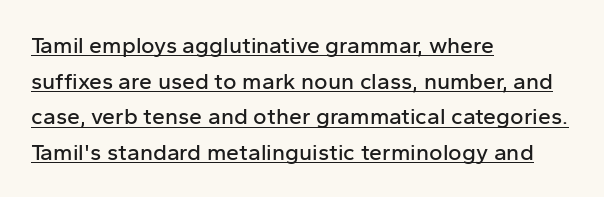
Q: Is the text italic (slanted)? A: No, it is upright.
Q: Is the text underlined? A: Yes.
Q: How is the paragraph aligned? A: Left-aligned.
Q: Is the spacing between letters normal or unusually wide? A: Normal.
Q: Is the spacing between lines tight, normal or loose? A: Normal.
